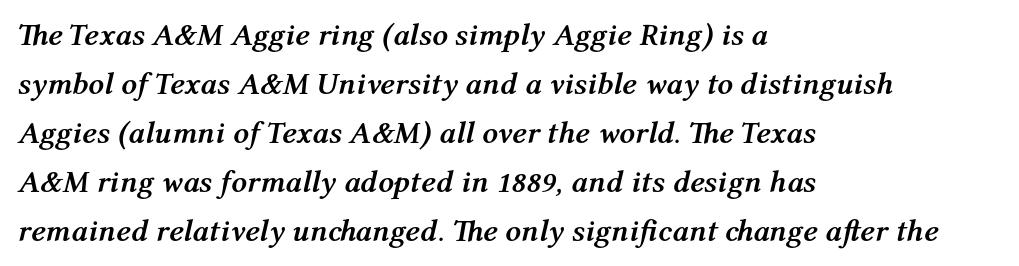
{"italic": "yes", "lean": "right", "slant_degrees": 12, "bold": "yes", "weight": "semibold", "width": "normal", "stroke_contrast": "medium", "x_height": "medium", "monospaced": "no", "underline": "no", "align": "left", "line_spacing": "normal", "line_spacing_ratio": 1.58, "letter_spacing": "normal", "letter_spacing_em": 0.0, "glyph_px": 31}
